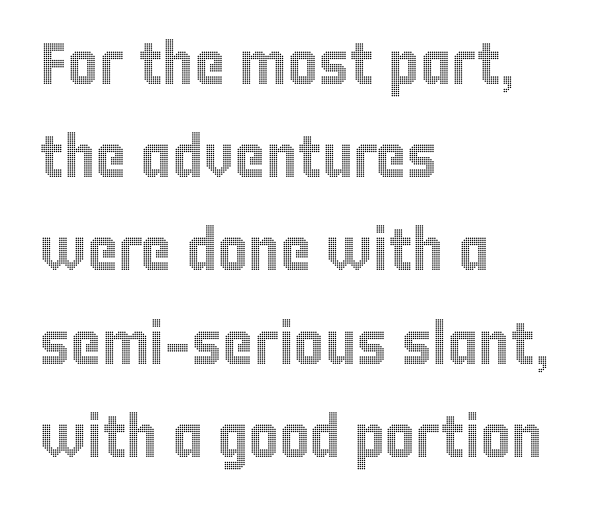
The image shows 59 px condensed type, upright; set left-aligned, normal line spacing (1.58x), normal letter spacing, not underlined; a large x-height.
